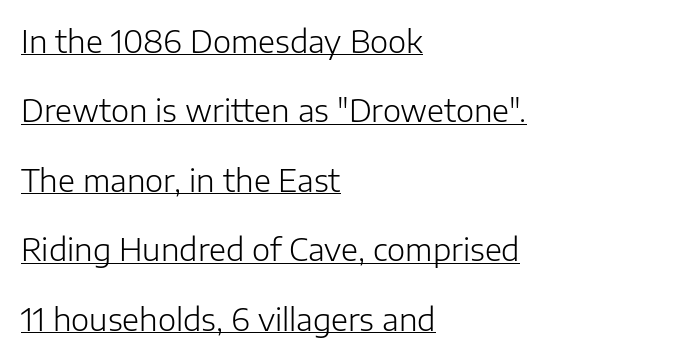
The passage is arranged the way most books set body copy — flush left. A typesetter would call this zero additional tracking. The sample's only ornament is a line tracing under the words. The typeface has the unassuming heft of standard copy or less. Vertically, the passage feels expansive, rows floating well apart.
